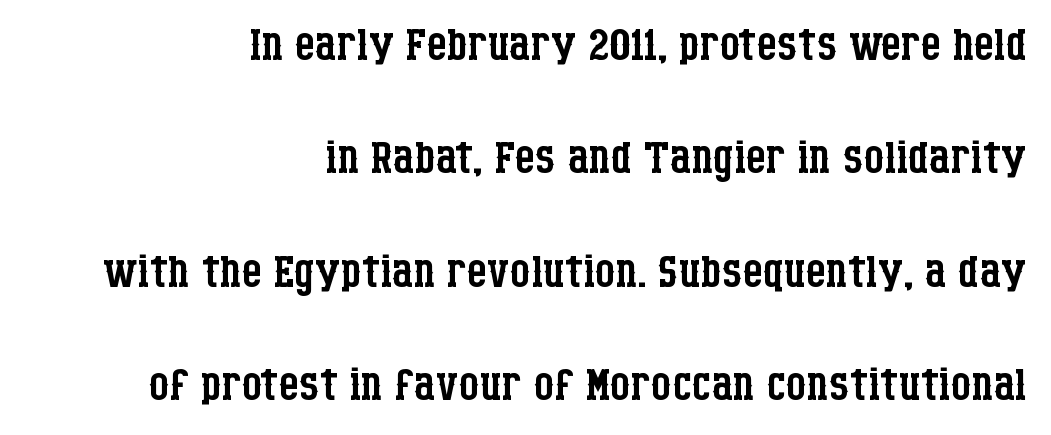
The image shows 64 px regular-weight, condensed serif type, upright; set right-aligned, line spacing 1.77x, normal letter spacing, not underlined; low stroke contrast and a large x-height.
